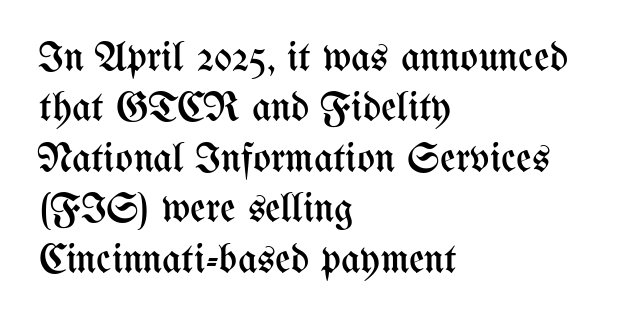
Q: Is the text bold? A: No.
Q: Is the text italic (slanted)? A: No, it is upright.
Q: Is the text underlined? A: No.
Q: How is the paragraph aligned? A: Left-aligned.
Q: Is the spacing between letters normal or unusually wide? A: Normal.
Q: Width (condensed, normal, or wide)? A: Condensed.
Q: Stroke contrast? A: Medium.
Q: x-height? A: Medium.
Q: Monospaced? A: No.
